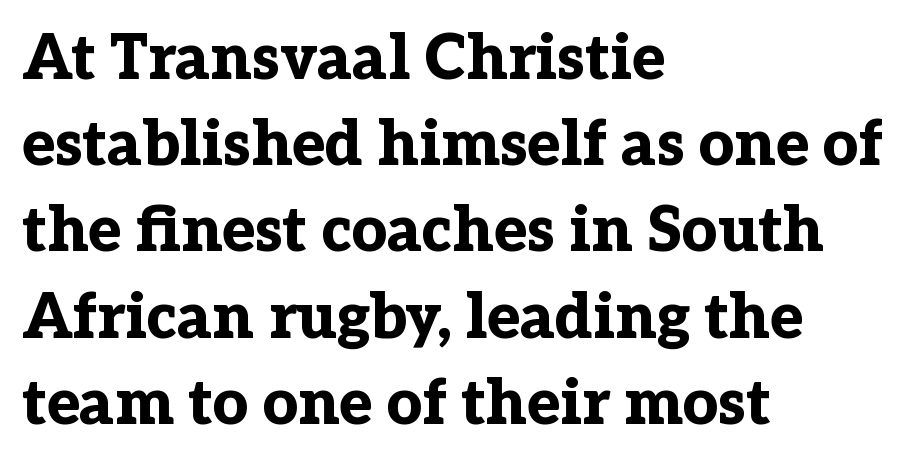
{"serif": "yes", "italic": "no", "bold": "yes", "weight": "bold", "width": "normal", "stroke_contrast": "low", "x_height": "medium", "monospaced": "no", "underline": "no", "align": "left", "line_spacing": "normal", "line_spacing_ratio": 1.39, "letter_spacing": "normal", "letter_spacing_em": 0.0, "glyph_px": 62}
